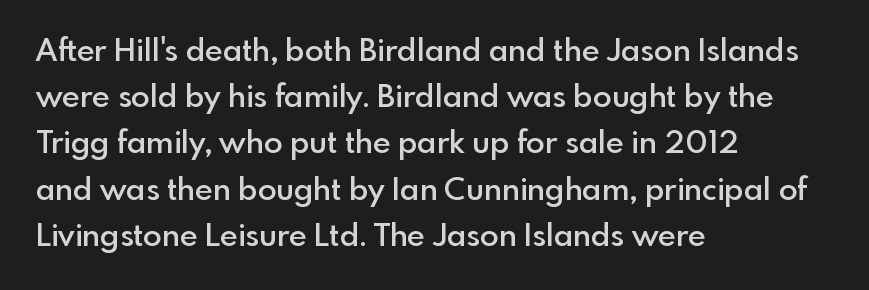
{"serif": "no", "italic": "no", "bold": "semi", "weight": "semibold", "width": "normal", "x_height": "small", "monospaced": "no", "underline": "no", "align": "left", "line_spacing": "normal", "line_spacing_ratio": 1.49, "letter_spacing": "normal", "letter_spacing_em": 0.0, "glyph_px": 31}
